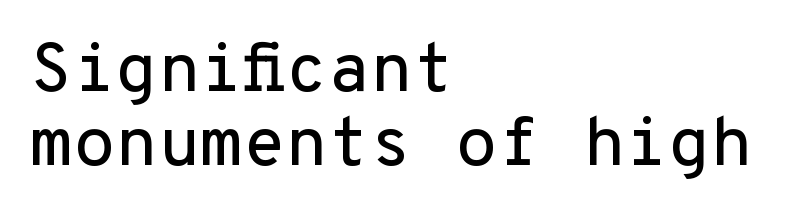
{"serif": "no", "italic": "no", "width": "normal", "stroke_contrast": "low", "x_height": "medium", "monospaced": "yes", "underline": "no", "align": "left", "line_spacing": "tight", "line_spacing_ratio": 1.07, "letter_spacing": "normal", "letter_spacing_em": 0.0, "glyph_px": 69}
